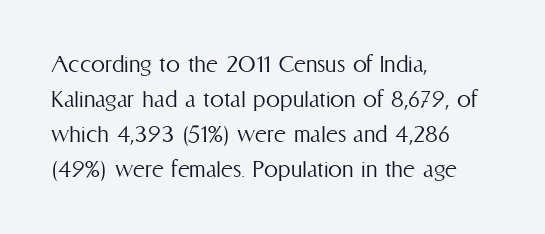
The image shows 28 px light, condensed type, upright; set left-aligned, normal line spacing (1.25x), normal letter spacing, not underlined; medium stroke contrast and a medium x-height.
